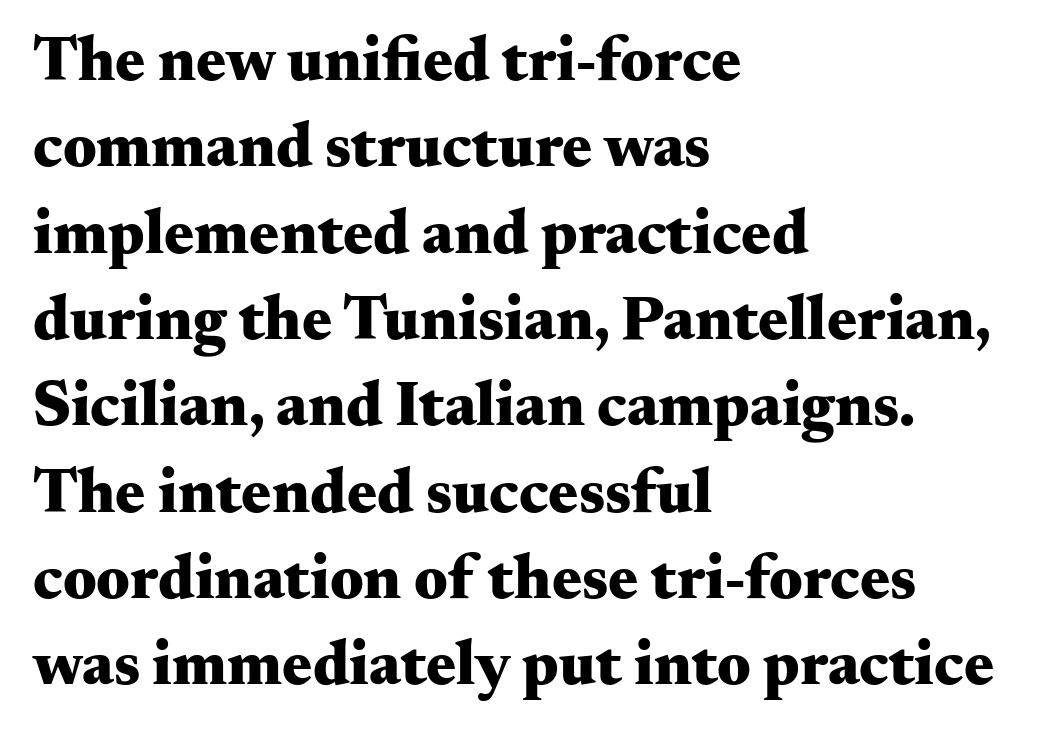
{"serif": "yes", "italic": "no", "bold": "yes", "weight": "heavy", "width": "wide", "stroke_contrast": "medium", "x_height": "small", "monospaced": "no", "underline": "no", "align": "left", "line_spacing": "normal", "line_spacing_ratio": 1.37, "letter_spacing": "normal", "letter_spacing_em": 0.0, "glyph_px": 63}
